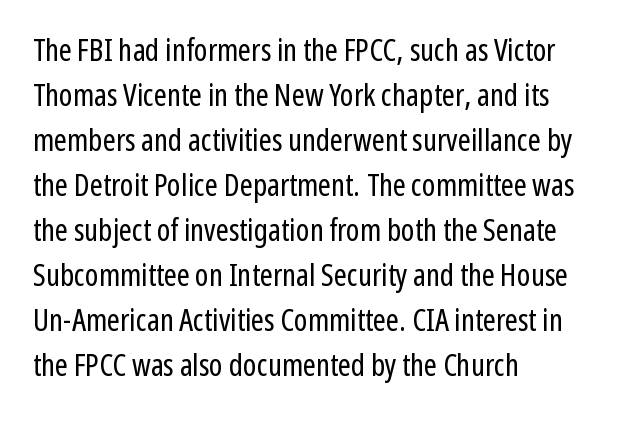
{"serif": "no", "italic": "no", "bold": "no", "weight": "regular", "width": "condensed", "stroke_contrast": "low", "x_height": "medium", "monospaced": "no", "underline": "no", "align": "left", "line_spacing": "normal", "line_spacing_ratio": 1.45, "letter_spacing": "normal", "letter_spacing_em": 0.0, "glyph_px": 31}
